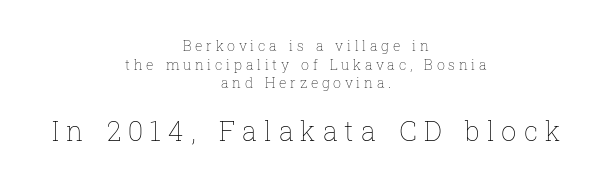
The image shows 27 px text type, upright; set centered, normal line spacing (1.33x), unusually wide letter spacing (+0.26 em), not underlined; the second (bottom) block is 1.93x larger.
